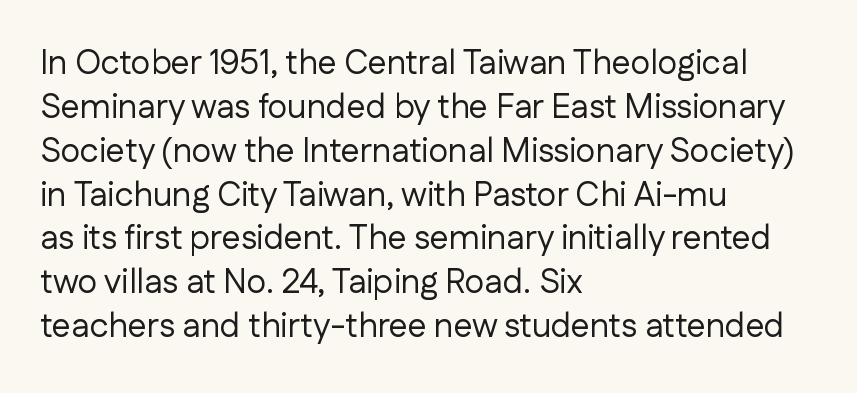
{"serif": "no", "italic": "no", "bold": "no", "weight": "regular", "width": "normal", "stroke_contrast": "low", "x_height": "medium", "monospaced": "no", "underline": "no", "align": "left", "line_spacing": "normal", "line_spacing_ratio": 1.29, "letter_spacing": "normal", "letter_spacing_em": 0.0, "glyph_px": 34}
